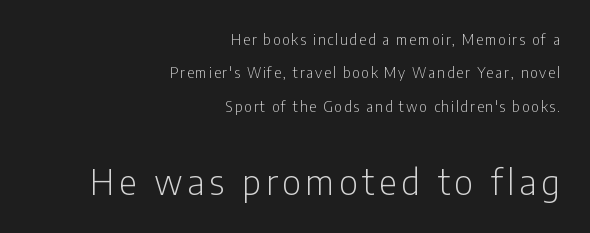
In this sample the second text group is rendered at the bigger scale. The block of text is sparse from top to bottom, with ample space between rows. The words here are not underlined. Stem width sits at or under what a default text font uses.
